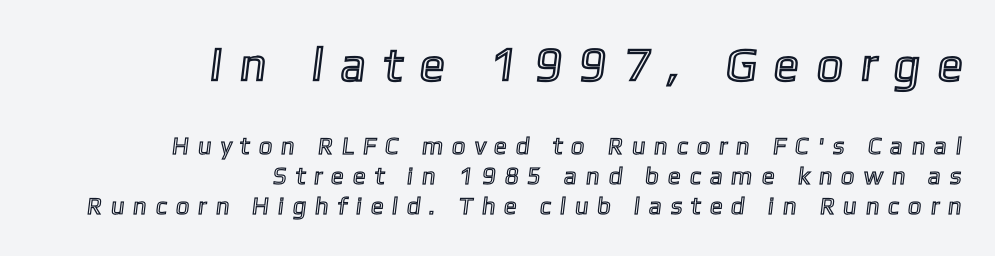
The image shows 47 px condensed type; set right-aligned, normal line spacing (1.25x), unusually wide letter spacing (+0.44 em), not underlined; the first (top) block is 1.96x larger; a medium x-height.
